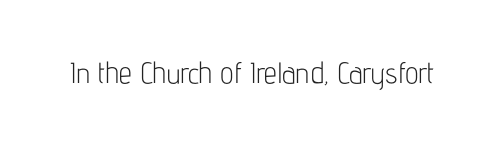
The image shows 29 px light, condensed sans-serif type, upright; set normal letter spacing, not underlined; low stroke contrast and a medium x-height.
